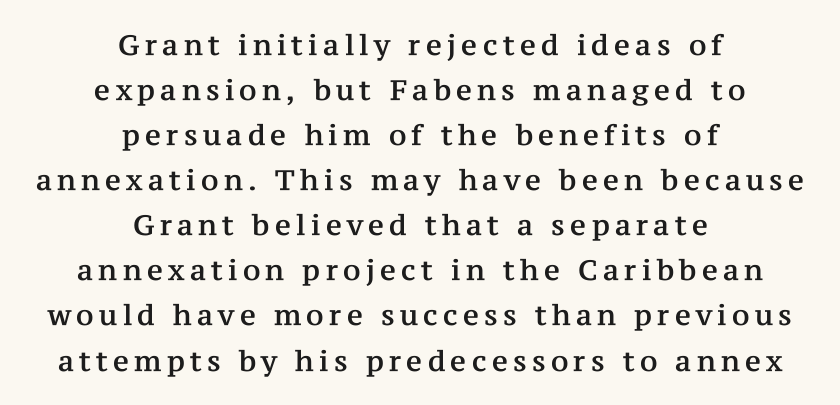
The image shows 28 px serif type, upright; set centered, normal line spacing (1.61x), not underlined; medium stroke contrast and a medium x-height.
